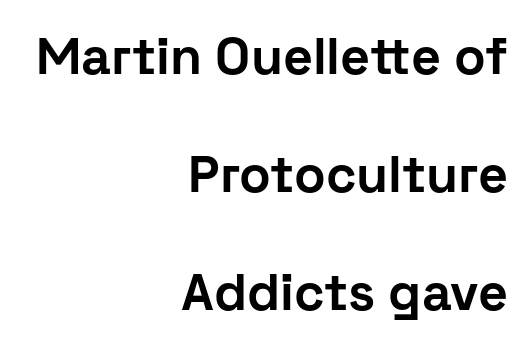
The line-height multiplier appears high, well above default. The specimen omits any rule beneath the text block's lines. Caption: standard tracking, unaltered. Spacing verdict: proportional, widths tailored to each character.
